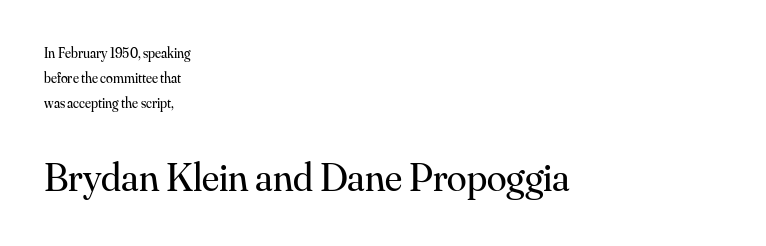
{"serif": "yes", "italic": "no", "bold": "no", "weight": "regular", "width": "normal", "stroke_contrast": "medium", "x_height": "small", "monospaced": "no", "underline": "no", "align": "left", "line_spacing_ratio": 1.78, "letter_spacing": "normal", "letter_spacing_em": 0.0, "larger_block": "second", "size_ratio": 2.86, "glyph_px": 40}
